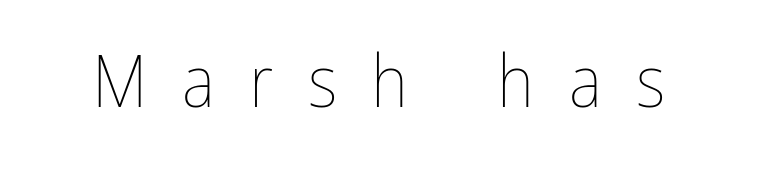
This reads as an unemphasized weight, regular at the heaviest. Upright lettering throughout. The passage shown is typed in a proportional face where columns would drift. What stands out about the letter spacing? Its width — letters are far apart. The space beneath each line is pristine and unruled.
